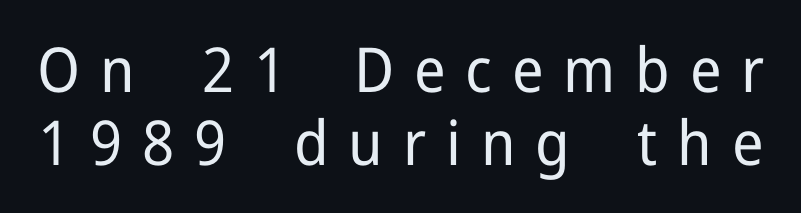
Q: Is the text bold? A: No.
Q: Is the text italic (slanted)? A: No, it is upright.
Q: Is the typeface a serif or a sans-serif typeface? A: Sans-serif.
Q: Is the text underlined? A: No.
Q: Is the spacing between letters normal or unusually wide? A: Unusually wide.
Q: Width (condensed, normal, or wide)? A: Normal.
Q: Stroke contrast? A: Low.
Q: x-height? A: Medium.
Q: Monospaced? A: No.
